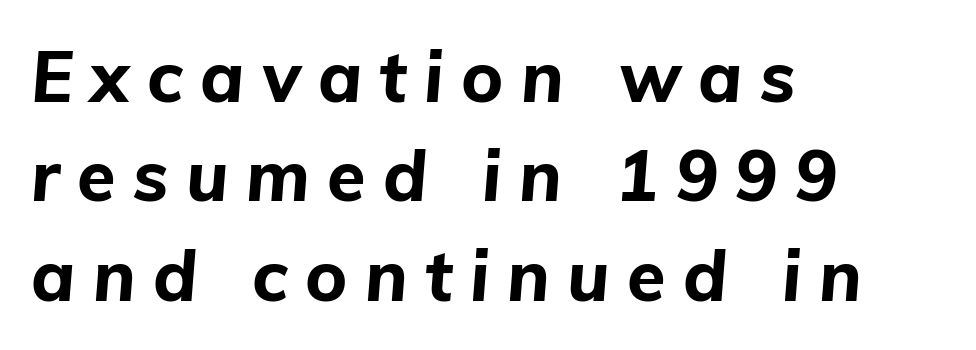
The axis of the letterforms is tilted away from vertical. The text block is weighted toward the left margin, trailing off unevenly rightward. You could only call the tracking loose — the letters float apart. Weight: bold.
